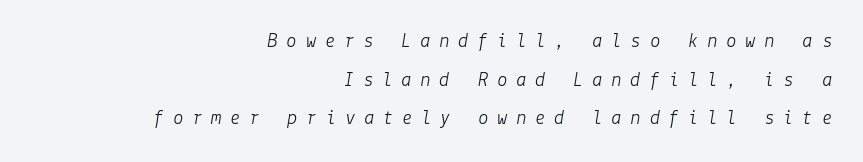
{"italic": "yes", "lean": "right", "slant_degrees": 9, "bold": "no", "underline": "no", "align": "right", "line_spacing_ratio": 1.84, "letter_spacing": "wide", "letter_spacing_em": 0.41, "glyph_px": 21}
